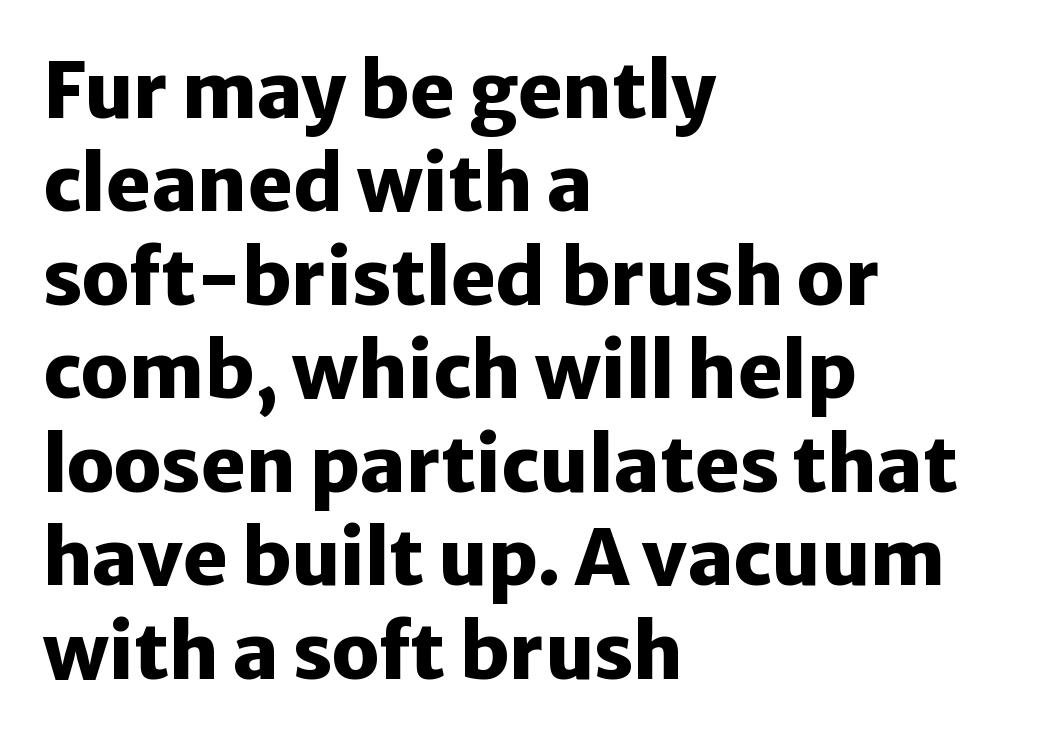
{"serif": "no", "italic": "no", "bold": "yes", "weight": "heavy", "width": "normal", "stroke_contrast": "low", "x_height": "medium", "monospaced": "no", "underline": "no", "align": "left", "line_spacing_ratio": 1.23, "letter_spacing": "normal", "letter_spacing_em": 0.0, "glyph_px": 76}
